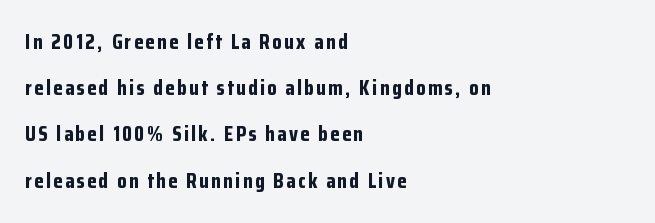
The image shows 21 px bold type, upright; set left-aligned, loose line spacing (2.2x), not underlined.
